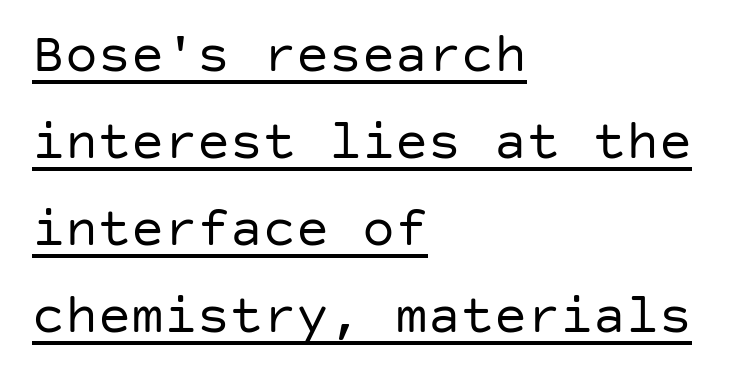
Vertical strokes here are truly vertical. Weight: regular or lighter. Short and long lines alike share a common starting point at left. The vertical gap from one line to the next is medium. The passage shown is typeset with a sans-serif family.
